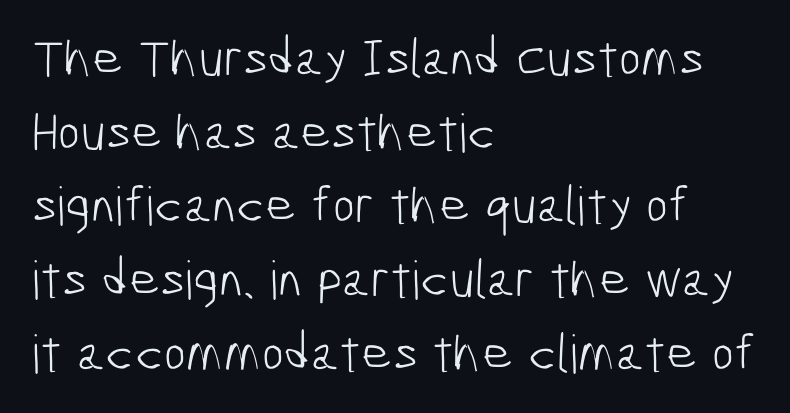
Q: Is the text bold? A: No.
Q: Is the typeface a serif or a sans-serif typeface? A: Sans-serif.
Q: Is the text underlined? A: No.
Q: How is the paragraph aligned? A: Left-aligned.
Q: Is the spacing between letters normal or unusually wide? A: Normal.
Q: Is the spacing between lines tight, normal or loose? A: Normal.
Q: Width (condensed, normal, or wide)? A: Condensed.
Q: Stroke contrast? A: Low.
Q: x-height? A: Medium.
Q: Monospaced? A: No.
